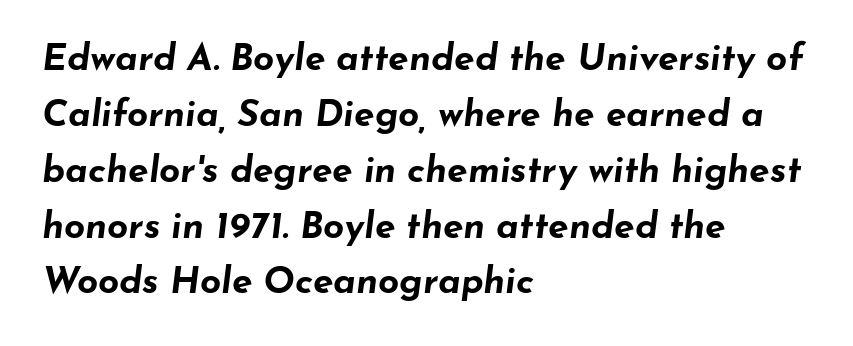
{"italic": "yes", "lean": "right", "slant_degrees": 7, "bold": "yes", "weight": "bold", "width": "wide", "stroke_contrast": "low", "x_height": "small", "monospaced": "no", "underline": "no", "align": "left", "line_spacing": "normal", "line_spacing_ratio": 1.51, "letter_spacing": "normal", "letter_spacing_em": 0.0, "glyph_px": 37}
